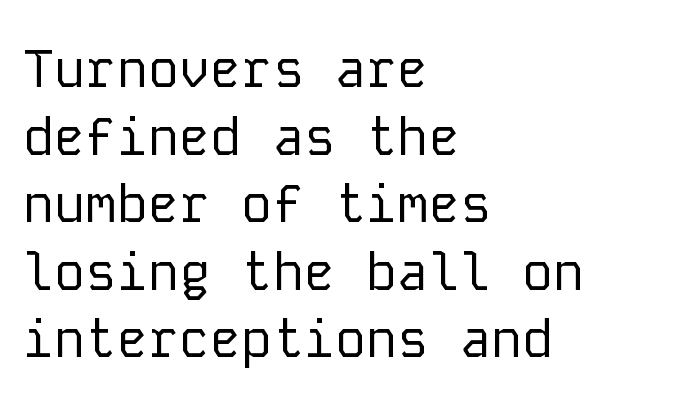
Only glyphs here, with clear space below each row. The passage shown has conventional tracking throughout. When letters stand straight like this, we call the style roman or upright. The passage shown is not bold in any degree. Every character here occupies the same horizontal width, giving the sample a typewriter-like rhythm. Look at the bottom of the vertical strokes: they stop flat, with no serifs.
